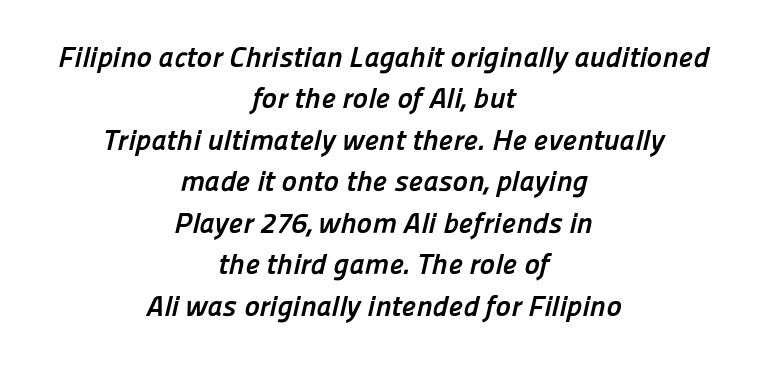
{"serif": "no", "bold": "yes", "weight": "semibold", "width": "normal", "stroke_contrast": "low", "x_height": "medium", "monospaced": "no", "underline": "no", "align": "center", "line_spacing": "normal", "line_spacing_ratio": 1.43, "letter_spacing": "normal", "letter_spacing_em": 0.0, "glyph_px": 29}
